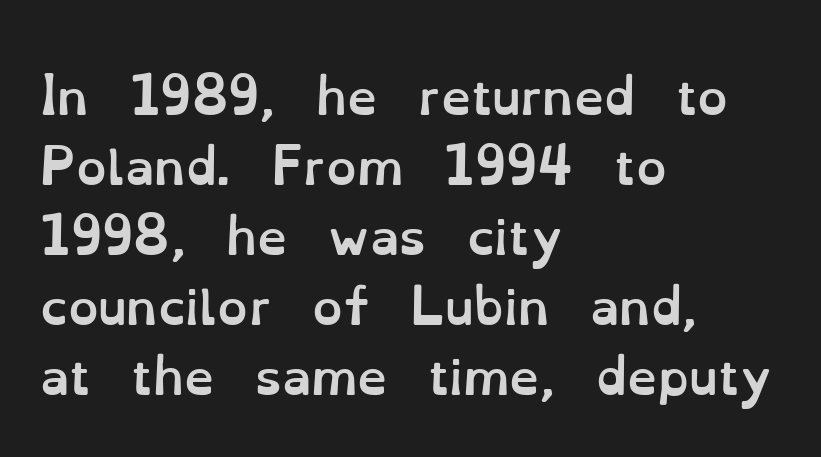
The passage shown is not underscored anywhere. Honestly, the row spacing looks completely unremarkable. Is the type bold? Yes — the strokes are clearly thick and heavy. Varying glyph widths throughout — classic text-font behaviour. Observe the ordinary spacing: letters are neighbours, not strangers. Is the block centered? No — it sits flush against the left margin.
